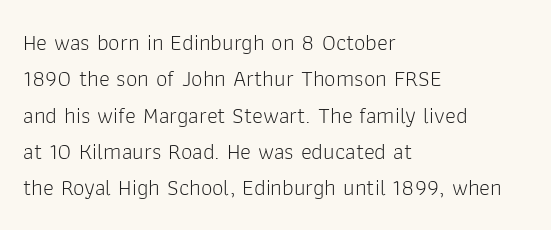
Compared with typical paragraphs, the rows here are spaced about the same. The letterforms sit at book weight or below. Ascenders rise straight up at ninety degrees. The lines are quadded left. Check the space under the baseline: it is left empty. Tracking value appears to be zero — textbook default spacing.
